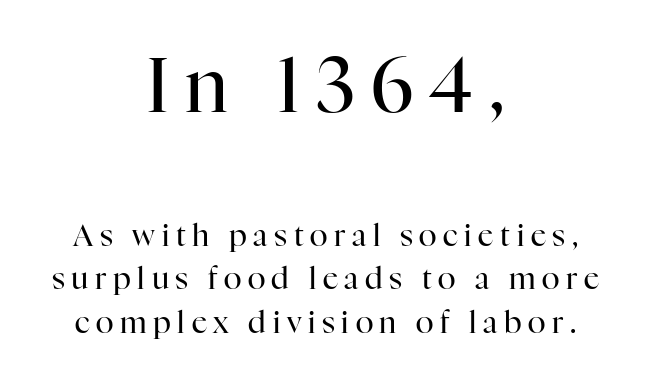
Q: Is the text bold? A: No.
Q: Is the text italic (slanted)? A: No, it is upright.
Q: Is the typeface a serif or a sans-serif typeface? A: Serif.
Q: Is the text underlined? A: No.
Q: How is the paragraph aligned? A: Centered.
Q: Is the spacing between letters normal or unusually wide? A: Unusually wide.
Q: Is the spacing between lines tight, normal or loose? A: Normal.
Q: Which block of text is set in a larger size, the first (top) or the second (bottom)? A: The first (top) one.
Q: Width (condensed, normal, or wide)? A: Normal.
Q: Stroke contrast? A: High.
Q: x-height? A: Medium.
Q: Monospaced? A: No.
